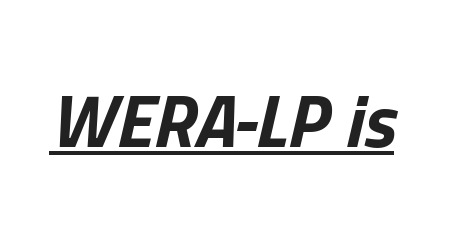
There's an unmistakable incline to the writing here. Every word sits above its own underline. Character widths vary here, with narrow letters taking less room than wide ones. You could call the tracking neutral — neither tight nor loose.
